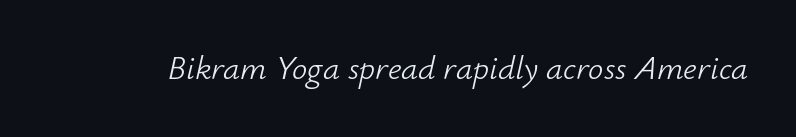
{"italic": "yes", "lean": "right", "slant_degrees": 12, "bold": "no", "weight": "light", "width": "normal", "stroke_contrast": "low", "x_height": "small", "monospaced": "no", "underline": "no", "letter_spacing": "normal", "letter_spacing_em": 0.0, "glyph_px": 34}
